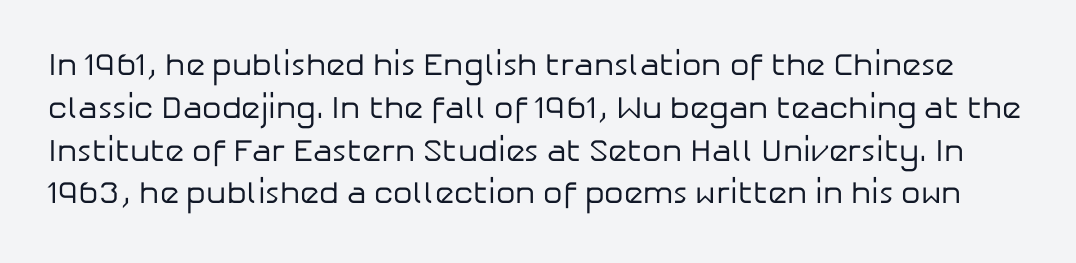
{"serif": "no", "italic": "no", "bold": "no", "weight": "regular", "width": "normal", "stroke_contrast": "low", "x_height": "medium", "monospaced": "no", "underline": "no", "line_spacing": "normal", "line_spacing_ratio": 1.38, "letter_spacing": "normal", "letter_spacing_em": 0.0, "glyph_px": 31}
